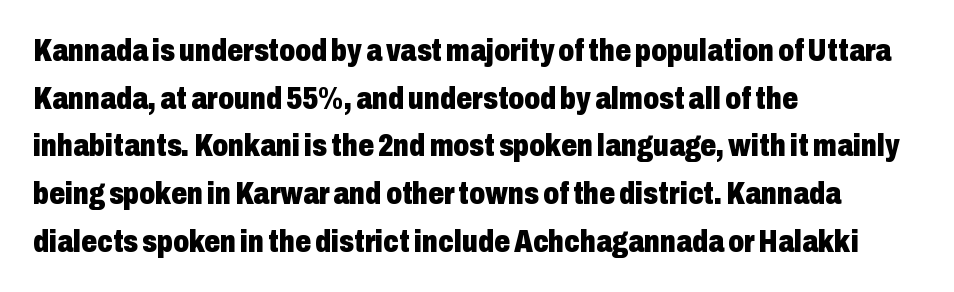
The image shows 31 px heavy, condensed sans-serif type, upright; set left-aligned, normal line spacing (1.54x), normal letter spacing, not underlined; low stroke contrast and a medium x-height.
